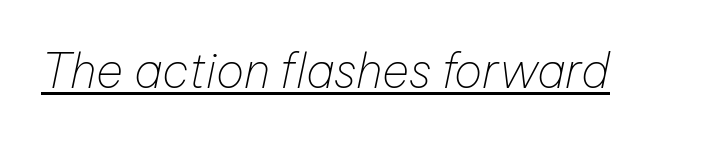
{"italic": "yes", "lean": "right", "slant_degrees": 12, "bold": "no", "weight": "thin", "width": "normal", "stroke_contrast": "low", "x_height": "medium", "monospaced": "no", "underline": "yes", "letter_spacing": "normal", "letter_spacing_em": 0.0, "glyph_px": 47}
